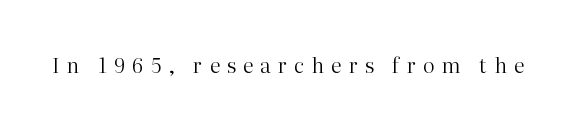
{"italic": "no", "bold": "no", "underline": "no", "letter_spacing": "wide", "letter_spacing_em": 0.34, "glyph_px": 21}
